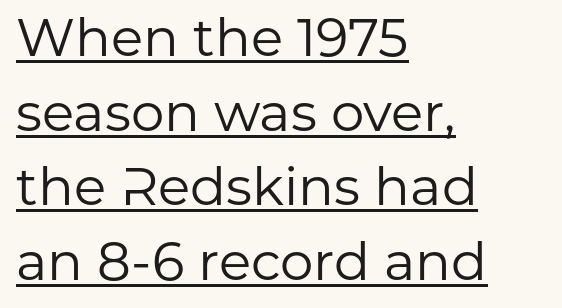
The image shows 53 px regular-weight sans-serif type, upright; set left-aligned, normal line spacing (1.41x), normal letter spacing, underlined; low stroke contrast and a medium x-height.
